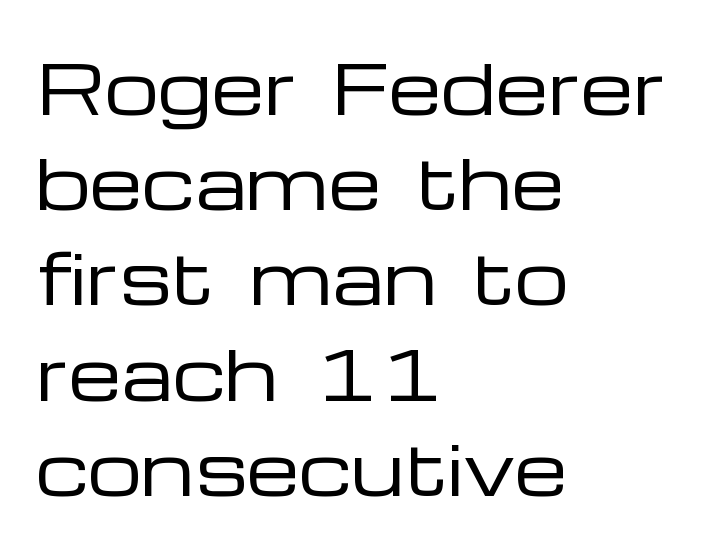
The image shows 68 px regular-weight, wide sans-serif type, upright; set left-aligned, normal line spacing (1.4x), normal letter spacing, not underlined; low stroke contrast and a medium x-height.
